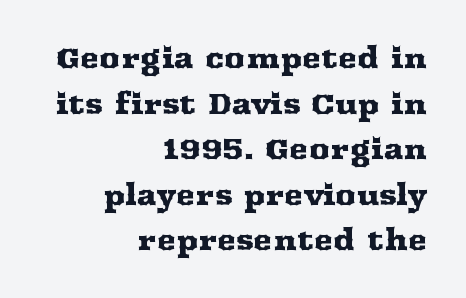
{"serif": "yes", "italic": "no", "width": "wide", "stroke_contrast": "medium", "x_height": "medium", "monospaced": "no", "underline": "no", "align": "right", "line_spacing": "normal", "line_spacing_ratio": 1.57, "letter_spacing": "normal", "letter_spacing_em": 0.0, "glyph_px": 29}
